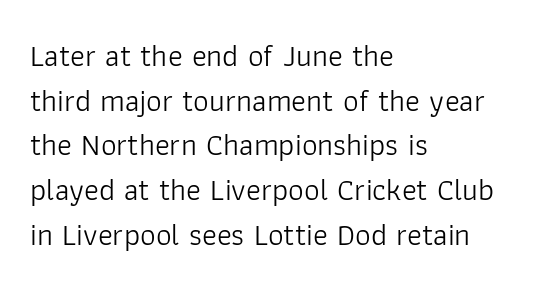
{"serif": "no", "italic": "no", "bold": "no", "weight": "light", "width": "normal", "stroke_contrast": "low", "x_height": "medium", "monospaced": "no", "underline": "no", "align": "left", "line_spacing": "normal", "line_spacing_ratio": 1.44, "letter_spacing": "normal", "letter_spacing_em": 0.0, "glyph_px": 31}
